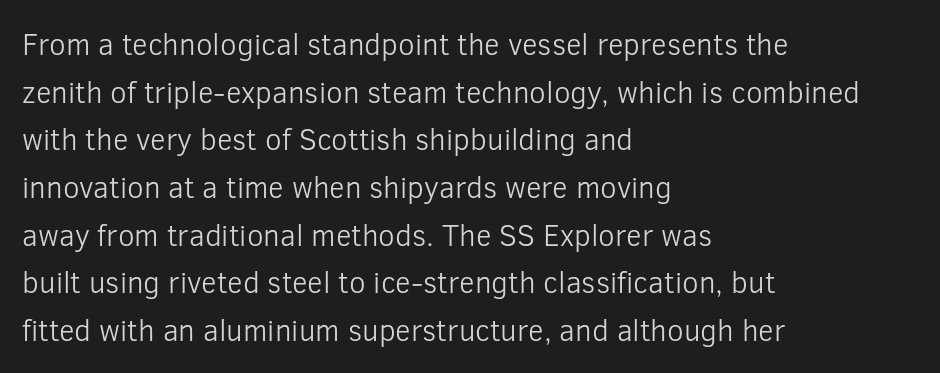
The image shows 30 px light sans-serif type, upright; set left-aligned, normal line spacing (1.59x), normal letter spacing, not underlined; low stroke contrast and a medium x-height.
